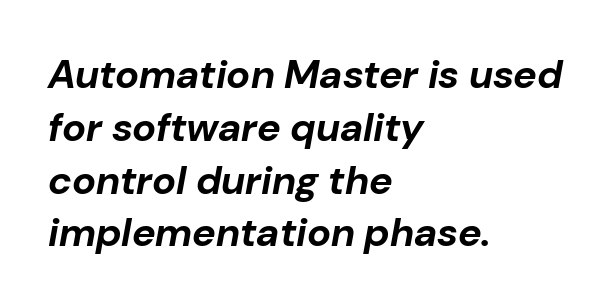
The rendering keeps characters at their native spacing. Is this a fixed-width face? No — the glyphs have proportional, varying widths. Look at the stroke-to-counter ratio: heavy, a bold. Layout note: lines flush left. No word sits above an underline. Quick note: italic.
